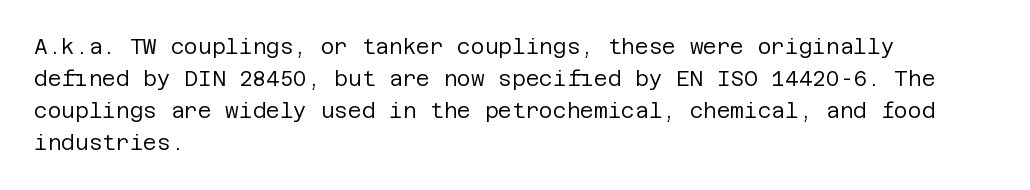
{"italic": "no", "bold": "no", "underline": "no", "align": "left", "line_spacing": "normal", "line_spacing_ratio": 1.53, "letter_spacing": "normal", "letter_spacing_em": 0.0, "glyph_px": 21}
